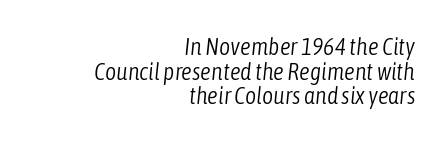
Q: Is the text bold? A: No.
Q: Is the text italic (slanted)? A: Yes, it leans right by about 6 degrees.
Q: Is the text underlined? A: No.
Q: How is the paragraph aligned? A: Right-aligned.
Q: Is the spacing between letters normal or unusually wide? A: Normal.
Q: Is the spacing between lines tight, normal or loose? A: Tight.
